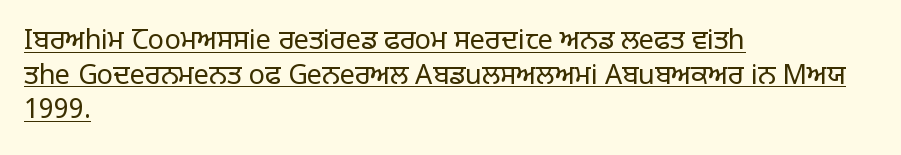
Q: Is the text bold? A: No.
Q: Is the text italic (slanted)? A: No, it is upright.
Q: Is the text underlined? A: Yes.
Q: How is the paragraph aligned? A: Left-aligned.
Q: Is the spacing between letters normal or unusually wide? A: Normal.
Q: Is the spacing between lines tight, normal or loose? A: Normal.
